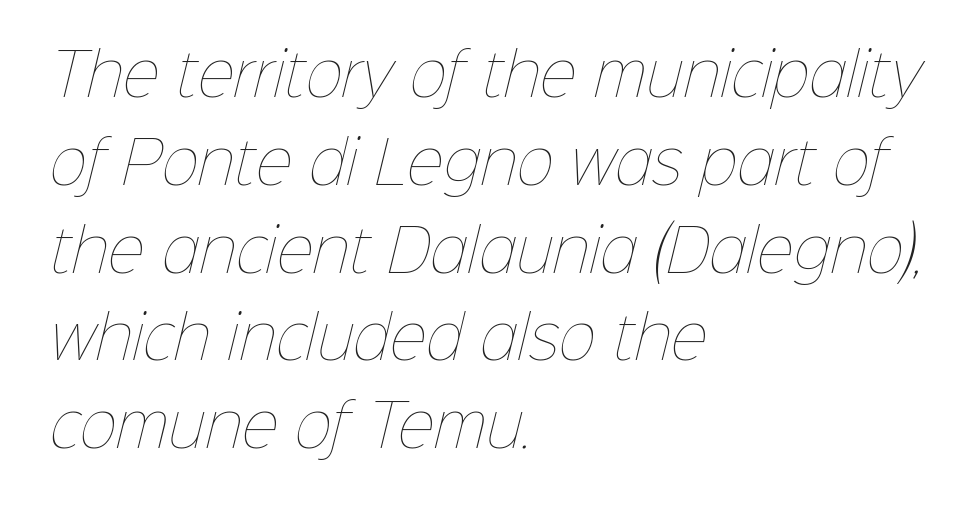
{"bold": "no", "weight": "thin", "width": "normal", "stroke_contrast": "low", "x_height": "medium", "monospaced": "no", "underline": "no", "align": "left", "line_spacing": "normal", "line_spacing_ratio": 1.54, "letter_spacing": "normal", "letter_spacing_em": 0.0, "glyph_px": 57}
